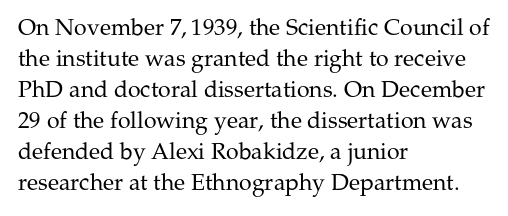
The image shows 23 px text type, upright; set left-aligned, normal line spacing (1.35x), normal letter spacing, not underlined.
